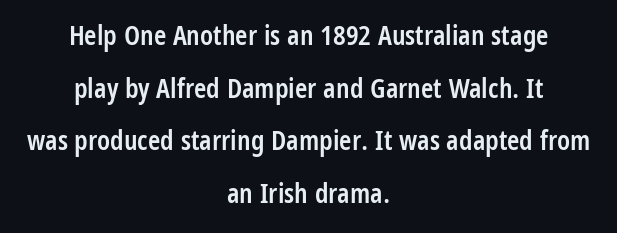
The image shows 28 px semibold, condensed sans-serif type, upright; set centered, line spacing 1.88x, normal letter spacing, not underlined; low stroke contrast and a large x-height.
